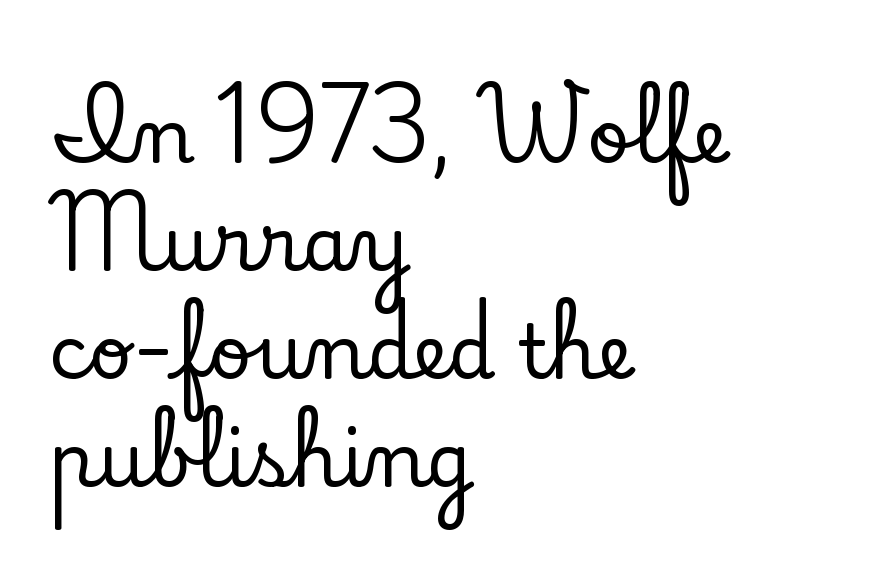
A roman cut, with each character standing at attention. The passage shown stacks its lines at a standard gap. Horizontally, the lines are justified to the leading edge only. The face used here is rendered with its standard letterfit.
